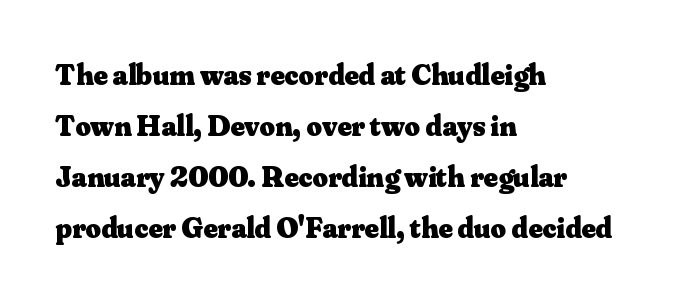
{"serif": "yes", "italic": "no", "bold": "yes", "weight": "heavy", "width": "normal", "stroke_contrast": "medium", "x_height": "small", "monospaced": "no", "underline": "no", "align": "left", "line_spacing": "normal", "line_spacing_ratio": 1.7, "letter_spacing": "normal", "letter_spacing_em": 0.0, "glyph_px": 30}
